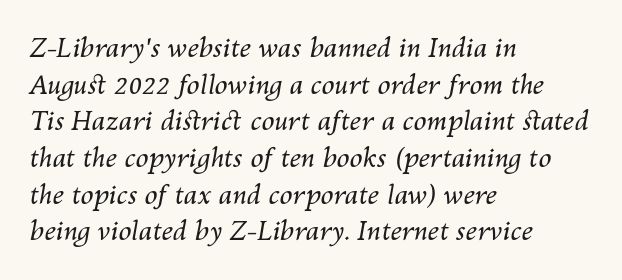
{"italic": "yes", "lean": "right", "slant_degrees": 10, "bold": "no", "underline": "no", "align": "left", "line_spacing": "normal", "line_spacing_ratio": 1.41, "letter_spacing": "normal", "letter_spacing_em": 0.0, "glyph_px": 26}
